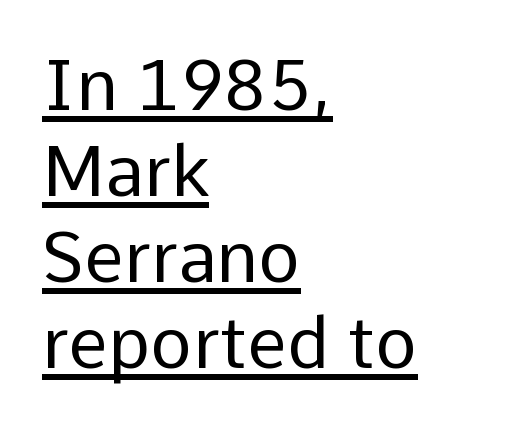
Q: Is the text bold? A: No.
Q: Is the text italic (slanted)? A: No, it is upright.
Q: Is the typeface a serif or a sans-serif typeface? A: Sans-serif.
Q: Is the text underlined? A: Yes.
Q: How is the paragraph aligned? A: Left-aligned.
Q: Is the spacing between letters normal or unusually wide? A: Normal.
Q: Width (condensed, normal, or wide)? A: Normal.
Q: Stroke contrast? A: Low.
Q: x-height? A: Medium.
Q: Monospaced? A: No.
